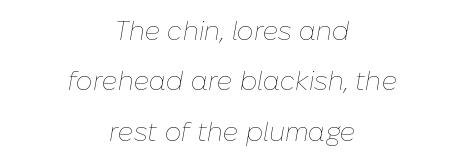
Each new line begins a long way beneath the previous one. Check the space under the baseline: it is left empty. The typesetting does not lean heavy: it is not bold. A typesetter would mark this as italic. This rendering uses center alignment, leaving both contours irregular but symmetric.
